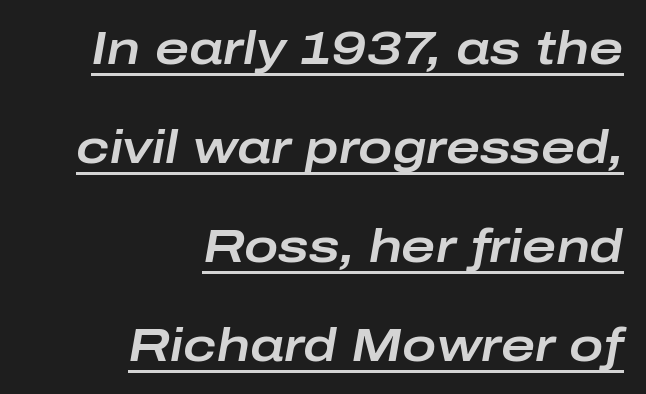
The image shows 46 px wide type, italic (leaning right); set right-aligned, loose line spacing (2.15x), normal letter spacing, underlined; low stroke contrast and a medium x-height.
